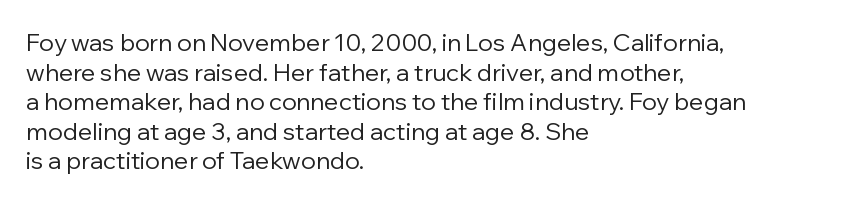
Words appear dense and cohesive because spacing is normal. Stem width sits at or under what a default text font uses. Honestly, there is no underline to notice here at all. The lettering stays uniformly vertical, giving the passage a roman look.
